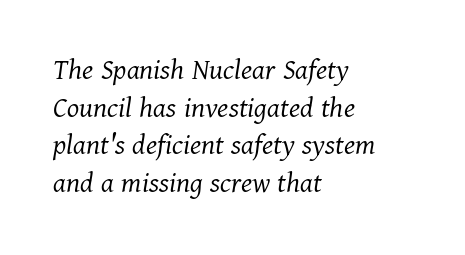
{"serif": "yes", "italic": "yes", "lean": "right", "slant_degrees": 11, "bold": "no", "weight": "light", "width": "normal", "stroke_contrast": "medium", "x_height": "medium", "monospaced": "no", "underline": "no", "align": "left", "line_spacing_ratio": 1.21, "letter_spacing": "normal", "letter_spacing_em": 0.0, "glyph_px": 31}
